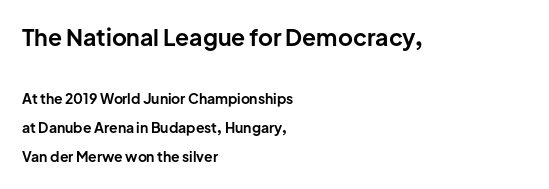
{"italic": "no", "bold": "yes", "underline": "no", "align": "left", "line_spacing": "loose", "line_spacing_ratio": 2.1, "letter_spacing": "normal", "letter_spacing_em": 0.0, "larger_block": "first", "size_ratio": 1.64, "glyph_px": 23}
